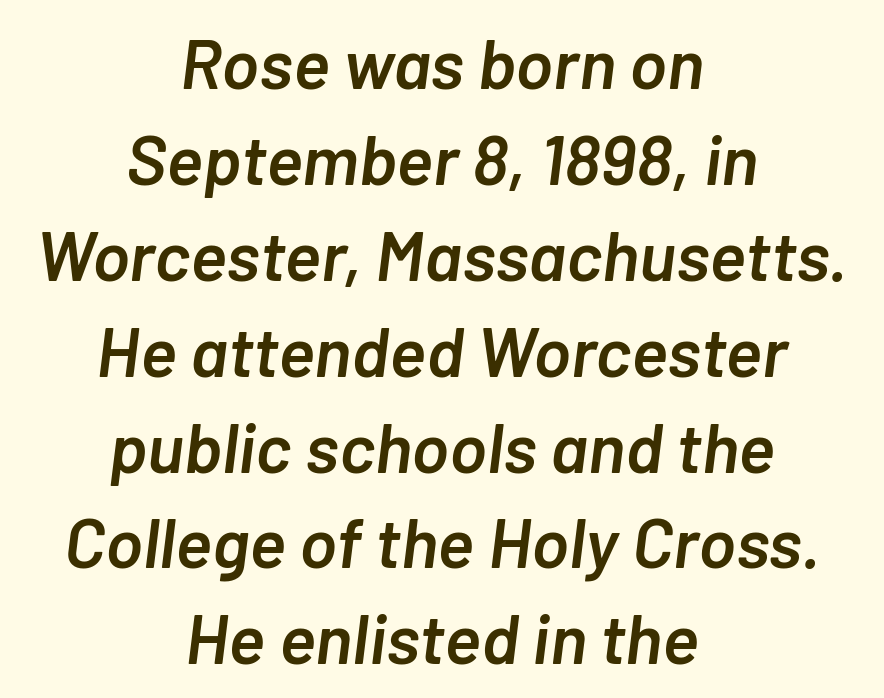
{"italic": "yes", "lean": "right", "slant_degrees": 7, "bold": "semi", "weight": "semibold", "width": "normal", "stroke_contrast": "low", "x_height": "medium", "monospaced": "no", "underline": "no", "align": "center", "line_spacing": "normal", "line_spacing_ratio": 1.37, "letter_spacing": "normal", "letter_spacing_em": 0.0, "glyph_px": 70}
